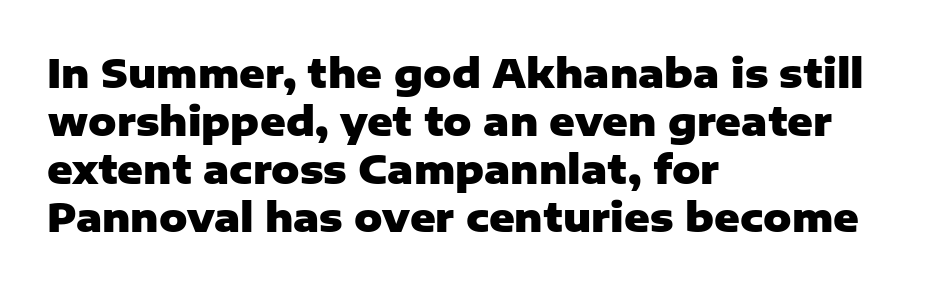
{"serif": "no", "italic": "no", "bold": "yes", "weight": "heavy", "width": "normal", "stroke_contrast": "low", "x_height": "medium", "monospaced": "no", "underline": "no", "align": "left", "line_spacing_ratio": 1.23, "letter_spacing": "normal", "letter_spacing_em": 0.0, "glyph_px": 39}
